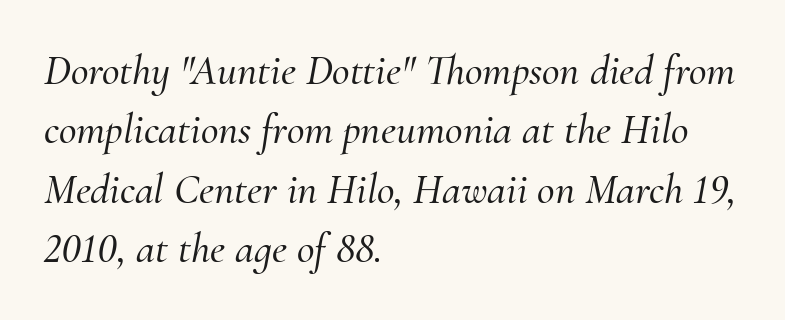
{"serif": "yes", "italic": "yes", "lean": "right", "slant_degrees": 10, "width": "normal", "stroke_contrast": "medium", "x_height": "small", "monospaced": "no", "underline": "no", "align": "left", "line_spacing": "normal", "line_spacing_ratio": 1.38, "letter_spacing": "normal", "letter_spacing_em": 0.0, "glyph_px": 43}
